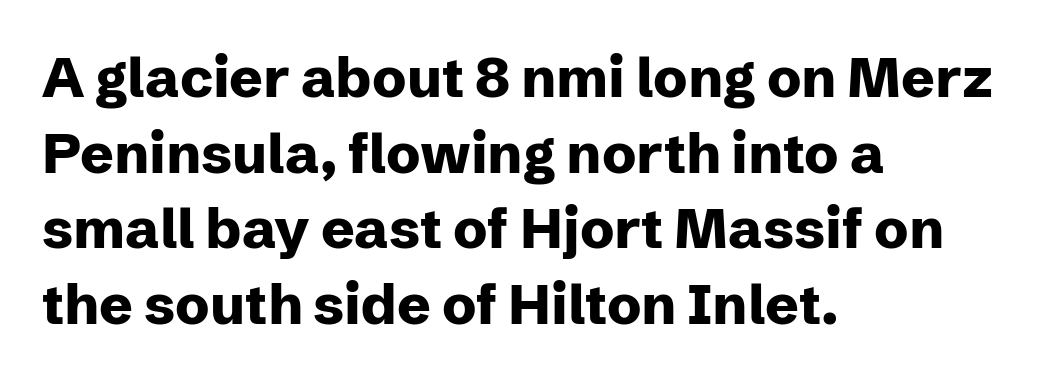
{"serif": "no", "italic": "no", "bold": "yes", "weight": "heavy", "width": "normal", "stroke_contrast": "low", "x_height": "medium", "monospaced": "no", "underline": "no", "align": "left", "line_spacing": "normal", "line_spacing_ratio": 1.35, "letter_spacing": "normal", "letter_spacing_em": 0.0, "glyph_px": 56}
